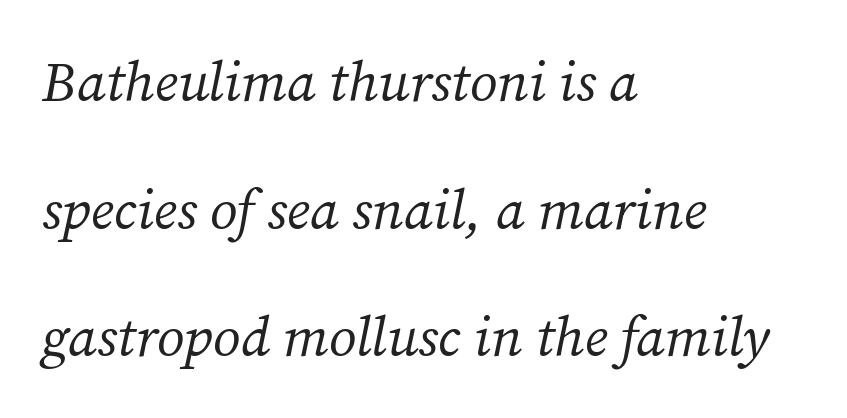
Q: Is the text bold? A: No.
Q: Is the text italic (slanted)? A: Yes, it leans right by about 12 degrees.
Q: Is the typeface a serif or a sans-serif typeface? A: Serif.
Q: Is the text underlined? A: No.
Q: How is the paragraph aligned? A: Left-aligned.
Q: Is the spacing between letters normal or unusually wide? A: Normal.
Q: Is the spacing between lines tight, normal or loose? A: Loose.
Q: Width (condensed, normal, or wide)? A: Normal.
Q: Stroke contrast? A: Medium.
Q: x-height? A: Medium.
Q: Monospaced? A: No.
